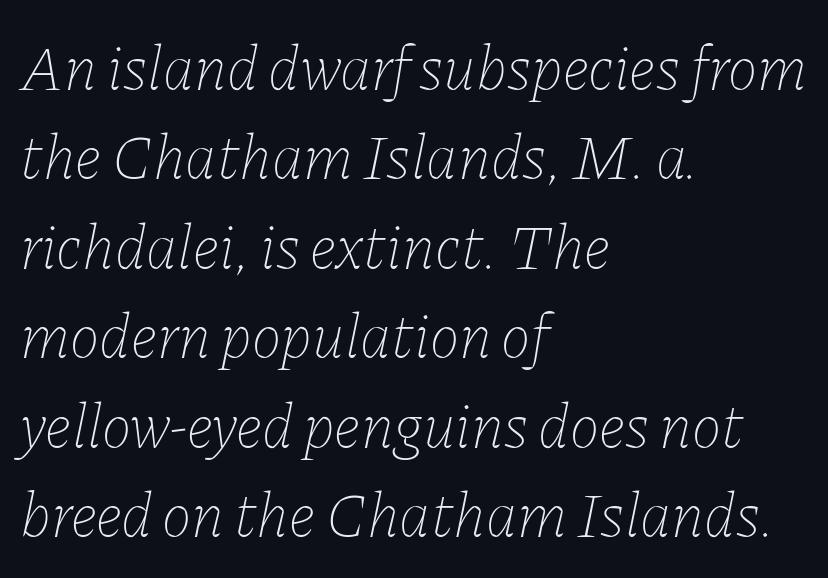
Q: Is the text bold? A: No.
Q: Is the text italic (slanted)? A: Yes, it leans right by about 11 degrees.
Q: Is the text underlined? A: No.
Q: How is the paragraph aligned? A: Left-aligned.
Q: Is the spacing between letters normal or unusually wide? A: Normal.
Q: Is the spacing between lines tight, normal or loose? A: Normal.
Q: Width (condensed, normal, or wide)? A: Normal.
Q: Stroke contrast? A: Low.
Q: x-height? A: Medium.
Q: Monospaced? A: No.
